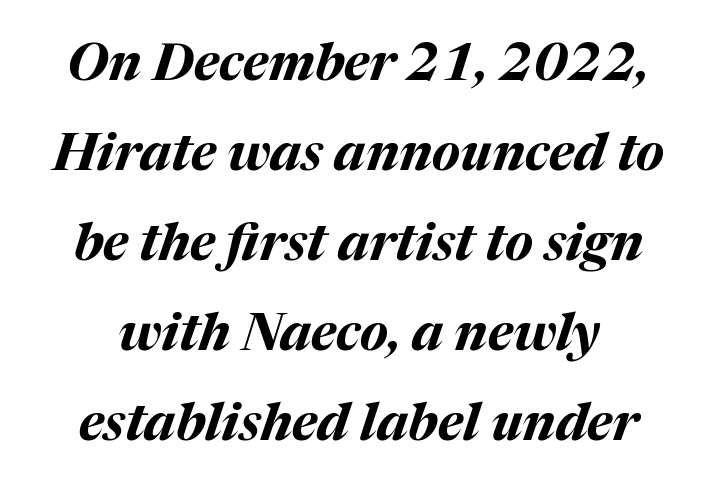
The image shows 52 px bold type, italic (leaning right); set line spacing 1.73x, normal letter spacing, not underlined; medium stroke contrast and a medium x-height.
